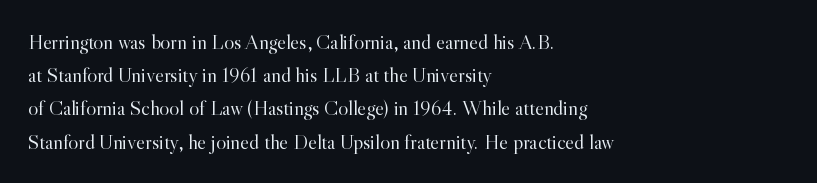
The image shows 21 px text type, upright; set left-aligned, normal line spacing (1.58x), normal letter spacing, not underlined.
